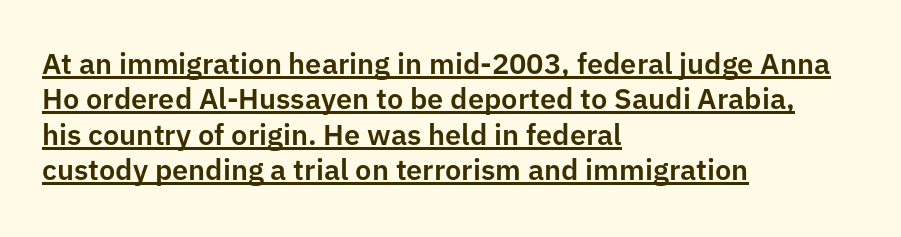
{"serif": "no", "italic": "no", "width": "normal", "stroke_contrast": "low", "x_height": "medium", "monospaced": "no", "underline": "yes", "align": "left", "line_spacing_ratio": 1.22, "letter_spacing": "normal", "letter_spacing_em": 0.0, "glyph_px": 29}
